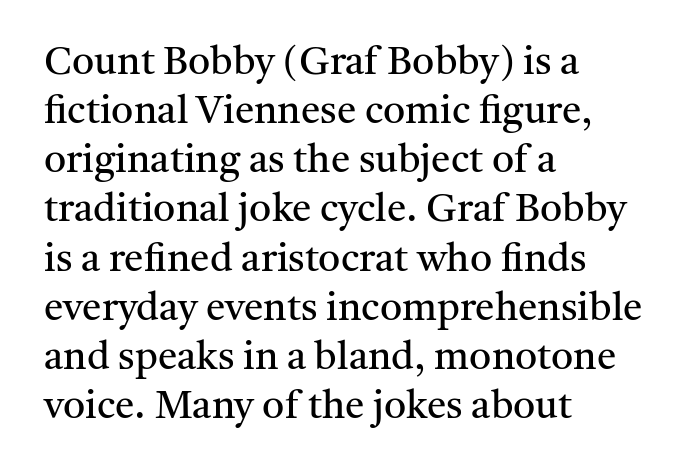
Q: Is the text bold? A: No.
Q: Is the text italic (slanted)? A: No, it is upright.
Q: Is the typeface a serif or a sans-serif typeface? A: Serif.
Q: Is the text underlined? A: No.
Q: How is the paragraph aligned? A: Left-aligned.
Q: Is the spacing between letters normal or unusually wide? A: Normal.
Q: Is the spacing between lines tight, normal or loose? A: Normal.
Q: Width (condensed, normal, or wide)? A: Normal.
Q: Stroke contrast? A: Medium.
Q: x-height? A: Medium.
Q: Monospaced? A: No.
